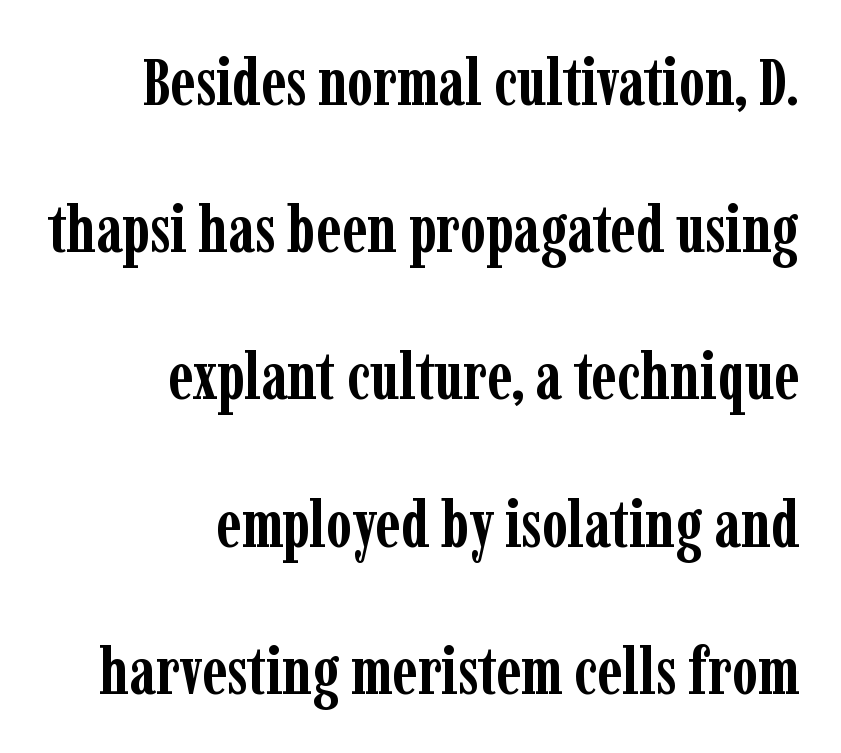
Typographic density is high because the face is bold. A typesetter would call this proportional, since set widths differ per character. Serifs: yes, visible at the terminals of the letterforms. The horizontal fit of the characters is conventional and even. Which margin do the lines hug? The right one — the left edge is uneven. A roman cut, with each character standing at attention.
